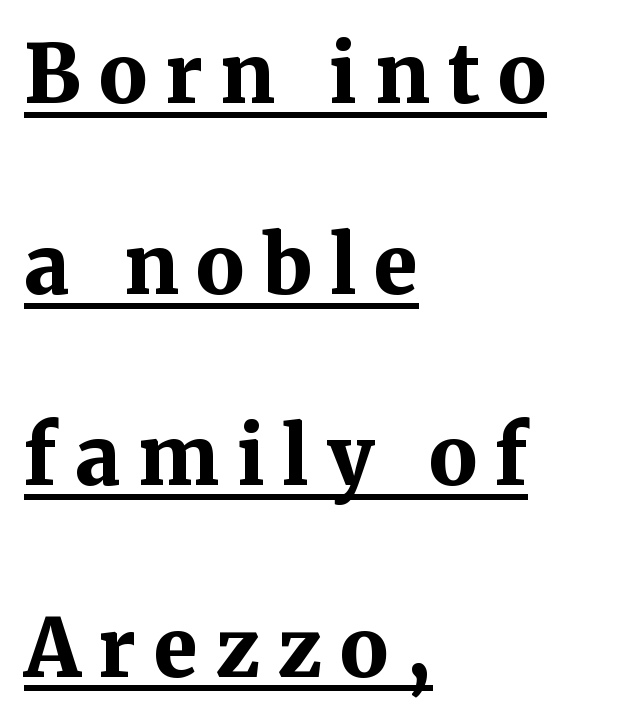
Spacing verdict: proportional, widths tailored to each character. The sample has been set heavy, in full bold. Characters remain perfectly vertical along every line. Compared with typical paragraphs, the rows here are farther apart. Typographically, this falls in the serif category.
